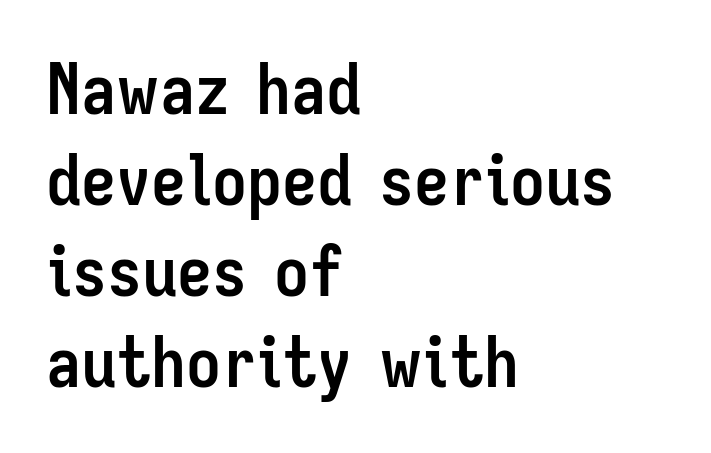
In terms of weight, the rendering is a true, heavy bold. A typesetter would call this proportional, since set widths differ per character. When letters stand straight like this, we call the style roman or upright. Anything drawn beneath the words? Only blank space.
